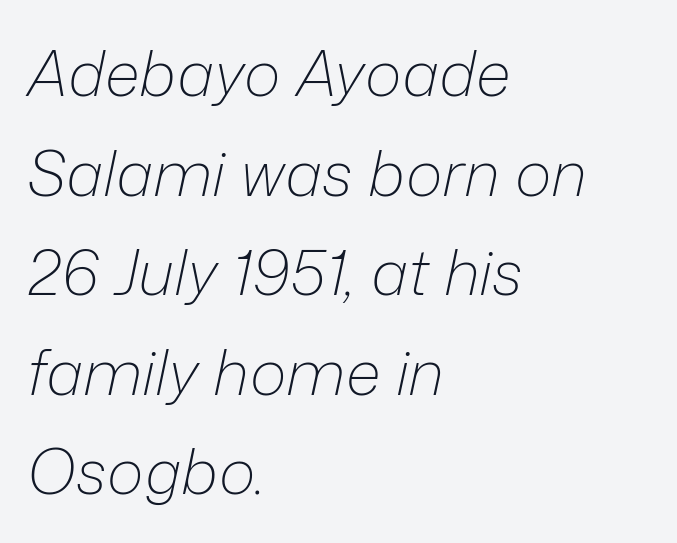
The image shows 63 px light type, italic (leaning right); set left-aligned, normal line spacing (1.58x), normal letter spacing, not underlined; low stroke contrast and a medium x-height.
